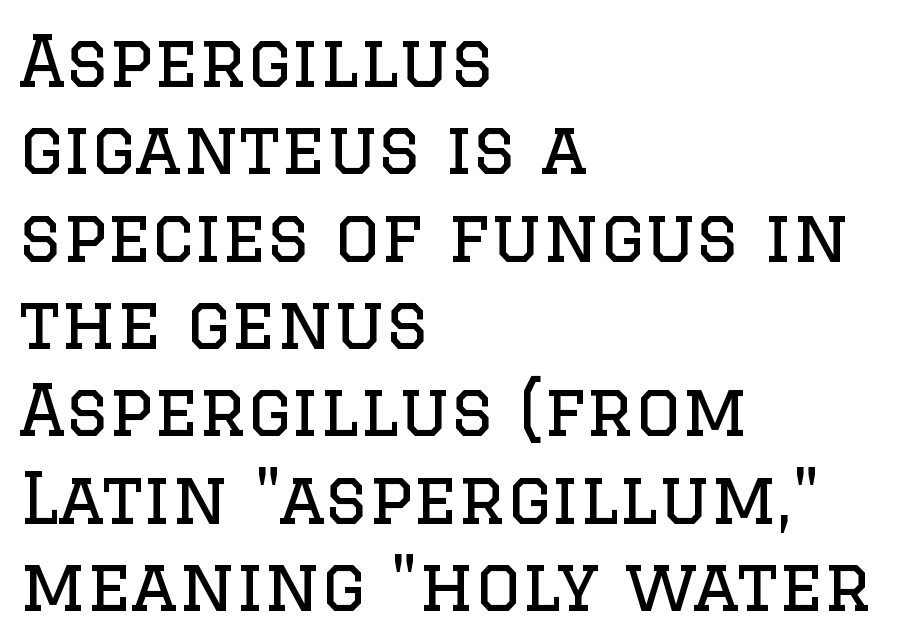
The image shows 71 px regular-weight serif type, upright; set left-aligned, line spacing 1.23x, normal letter spacing, not underlined; low stroke contrast and a large x-height.
